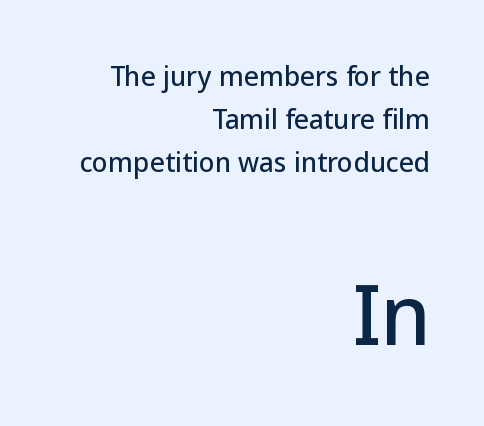
The face used here appears at its bigger size in the lower chunk. Caption: standard tracking, unaltered. Upright lettering throughout. Bare-footed words on every line.
